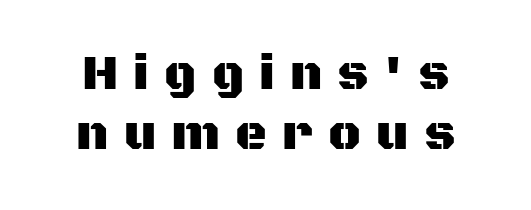
Q: Is the text italic (slanted)? A: No, it is upright.
Q: Is the typeface a serif or a sans-serif typeface? A: Sans-serif.
Q: Is the text underlined? A: No.
Q: Is the spacing between letters normal or unusually wide? A: Unusually wide.
Q: Width (condensed, normal, or wide)? A: Normal.
Q: Stroke contrast? A: Medium.
Q: x-height? A: Large.
Q: Monospaced? A: No.
